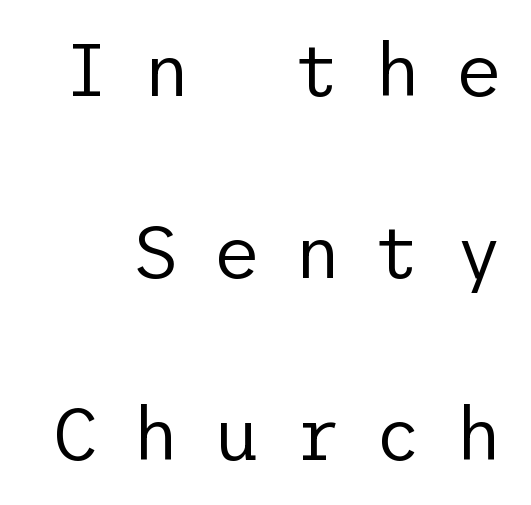
{"serif": "no", "italic": "no", "bold": "no", "weight": "regular", "width": "normal", "stroke_contrast": "low", "x_height": "medium", "underline": "no", "line_spacing": "loose", "line_spacing_ratio": 2.46, "letter_spacing": "wide", "letter_spacing_em": 0.44, "glyph_px": 74}
